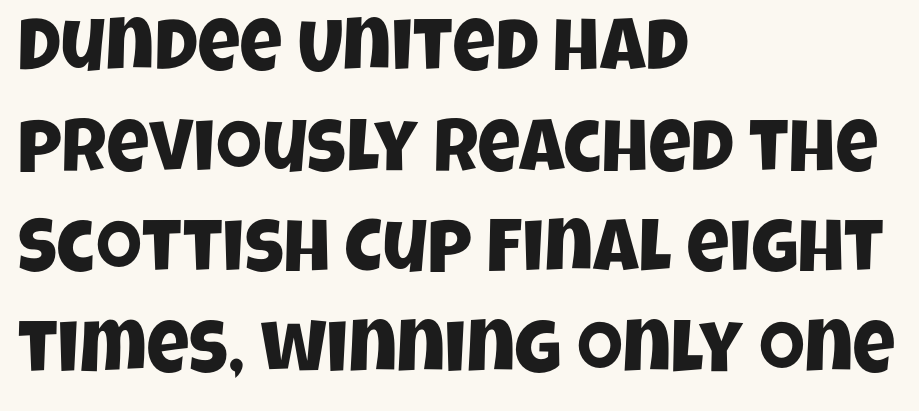
{"serif": "no", "width": "condensed", "stroke_contrast": "low", "x_height": "large", "monospaced": "no", "underline": "no", "align": "left", "line_spacing": "normal", "line_spacing_ratio": 1.36, "letter_spacing": "normal", "letter_spacing_em": 0.0, "glyph_px": 74}
